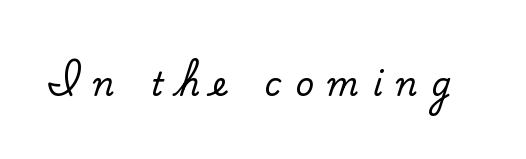
Little horizontal feet cap the strokes, marking this as serif type. There is plenty of visible air inserted between adjacent glyphs. The letters advance in unequal steps, a hallmark of proportional type. Anything drawn beneath the words? Only blank space.
